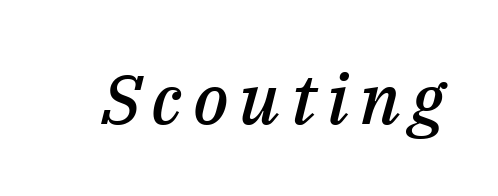
Character widths vary here, with narrow letters taking less room than wide ones. Observe the lean: these are italic letterforms. The space directly below the letters is spotless. Emphasis by weight is partial: semibold.
